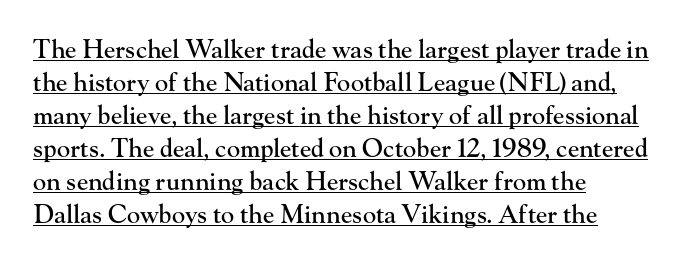
The image shows 25 px text type, upright; set left-aligned, normal line spacing (1.32x), normal letter spacing, underlined.
